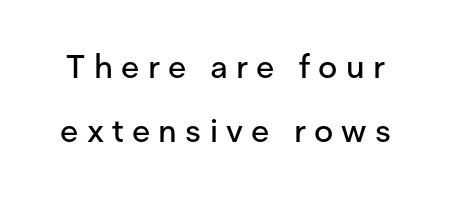
Q: Is the text italic (slanted)? A: No, it is upright.
Q: Is the typeface a serif or a sans-serif typeface? A: Sans-serif.
Q: Is the text underlined? A: No.
Q: Is the spacing between letters normal or unusually wide? A: Unusually wide.
Q: Is the spacing between lines tight, normal or loose? A: Loose.
Q: Width (condensed, normal, or wide)? A: Normal.
Q: Stroke contrast? A: Low.
Q: x-height? A: Medium.
Q: Monospaced? A: No.
